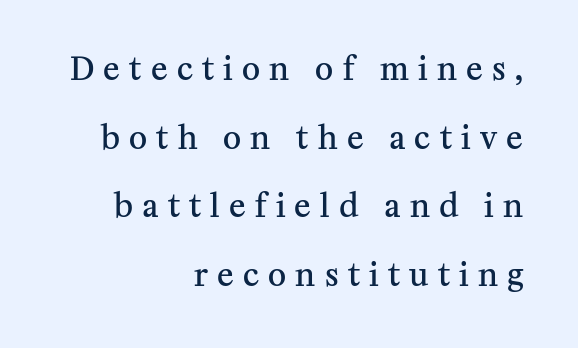
Between one letter and the next there's a generous, obvious gap. Reading down the block, your eye finds every line finishing at a fixed right position. The space between consecutive lines is lavish. Is this a sans? No — the strokes have serifs.
